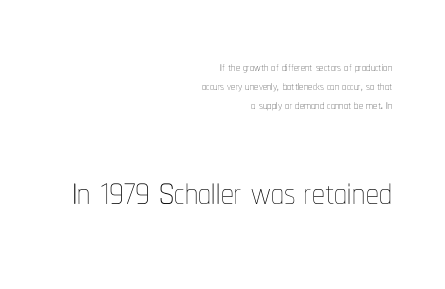
Q: Is the text bold? A: No.
Q: Is the text italic (slanted)? A: No, it is upright.
Q: Is the text underlined? A: No.
Q: How is the paragraph aligned? A: Right-aligned.
Q: Is the spacing between letters normal or unusually wide? A: Normal.
Q: Is the spacing between lines tight, normal or loose? A: Tight.
Q: Which block of text is set in a larger size, the first (top) or the second (bottom)? A: The second (bottom) one.
Q: Width (condensed, normal, or wide)? A: Condensed.
Q: Stroke contrast? A: Low.
Q: x-height? A: Medium.
Q: Monospaced? A: No.
